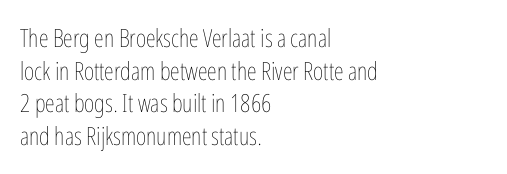
What's the leading like? Ordinary, nothing unusual. The passage shown has conventional tracking throughout. The typography opts for an upright posture over an oblique one. The passage is arranged the way most books set body copy — flush left.
